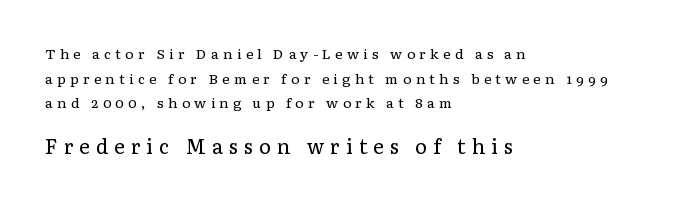
The image shows 20 px text type, upright; set left-aligned, line spacing 1.76x, unusually wide letter spacing (+0.31 em), not underlined; the second (bottom) block is 1.43x larger.
